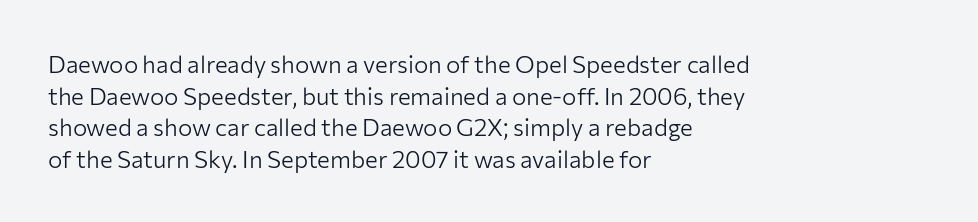
Q: Is the text bold? A: No.
Q: Is the text italic (slanted)? A: No, it is upright.
Q: Is the text underlined? A: No.
Q: How is the paragraph aligned? A: Left-aligned.
Q: Is the spacing between letters normal or unusually wide? A: Normal.
Q: Is the spacing between lines tight, normal or loose? A: Normal.
